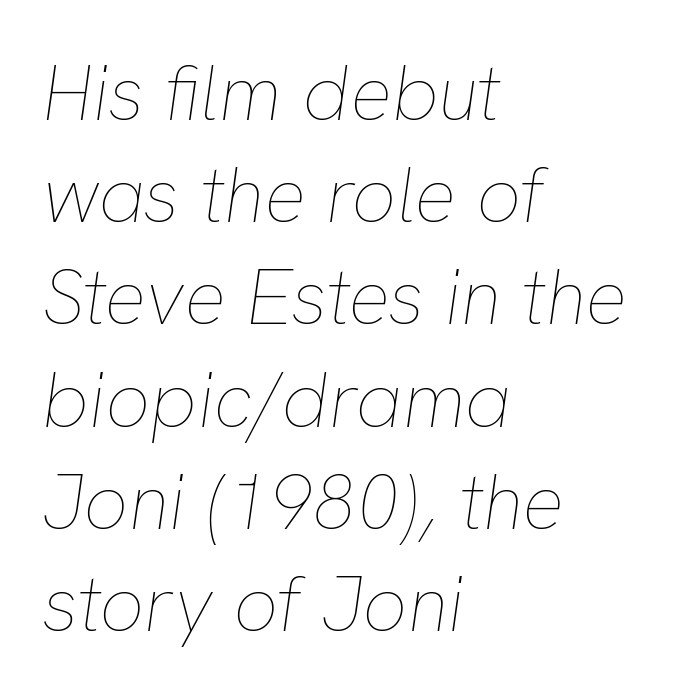
Q: Is the text bold? A: No.
Q: Is the text italic (slanted)? A: Yes, it leans right by about 8 degrees.
Q: Is the text underlined? A: No.
Q: How is the paragraph aligned? A: Left-aligned.
Q: Is the spacing between letters normal or unusually wide? A: Normal.
Q: Is the spacing between lines tight, normal or loose? A: Normal.
Q: Width (condensed, normal, or wide)? A: Normal.
Q: Stroke contrast? A: Low.
Q: x-height? A: Medium.
Q: Monospaced? A: No.
